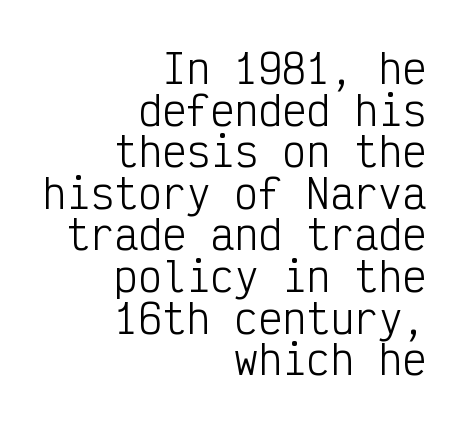
The image shows 40 px light, condensed sans-serif type, upright, monospaced; set right-aligned, tight line spacing (1.04x), normal letter spacing, not underlined; low stroke contrast and a medium x-height.
